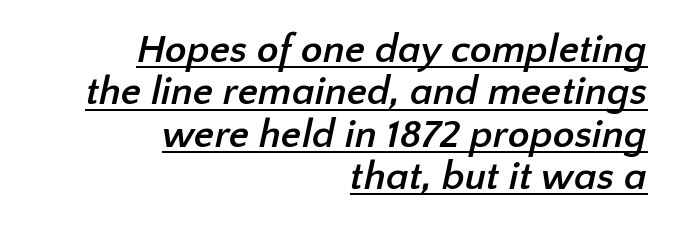
Q: Is the text bold? A: Yes.
Q: Is the typeface a serif or a sans-serif typeface? A: Sans-serif.
Q: Is the text underlined? A: Yes.
Q: How is the paragraph aligned? A: Right-aligned.
Q: Is the spacing between letters normal or unusually wide? A: Normal.
Q: Is the spacing between lines tight, normal or loose? A: Tight.
Q: Width (condensed, normal, or wide)? A: Normal.
Q: Stroke contrast? A: Low.
Q: x-height? A: Medium.
Q: Monospaced? A: No.
